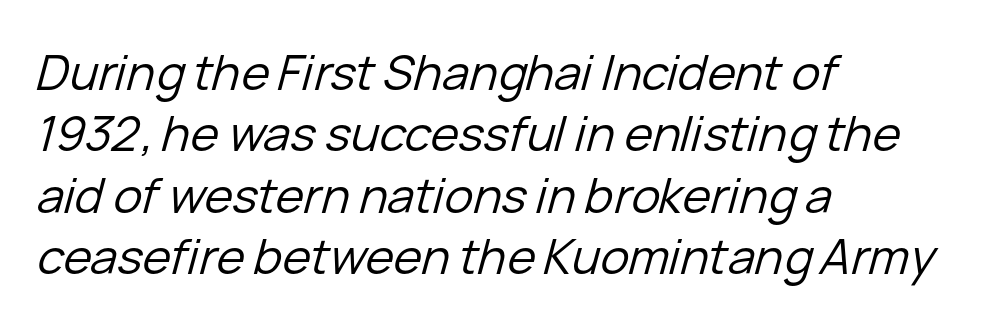
The image shows 48 px regular-weight type, italic (leaning right); set left-aligned, normal line spacing (1.28x), normal letter spacing, not underlined; low stroke contrast and a medium x-height.
